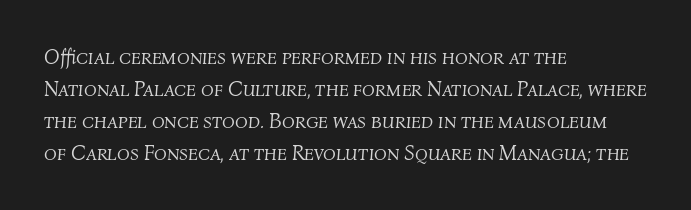
The image shows 21 px text type, italic (leaning right); set left-aligned, normal line spacing (1.52x), normal letter spacing, not underlined.
